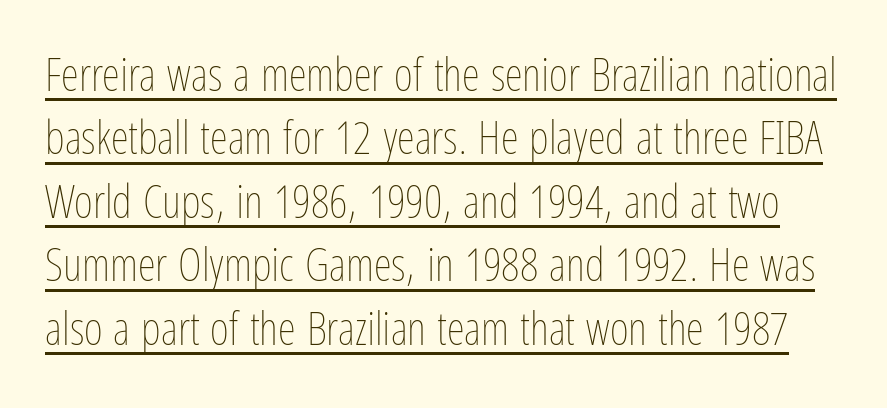
The image shows 46 px thin, condensed type, upright; set normal line spacing (1.38x), normal letter spacing, underlined; low stroke contrast and a medium x-height.
